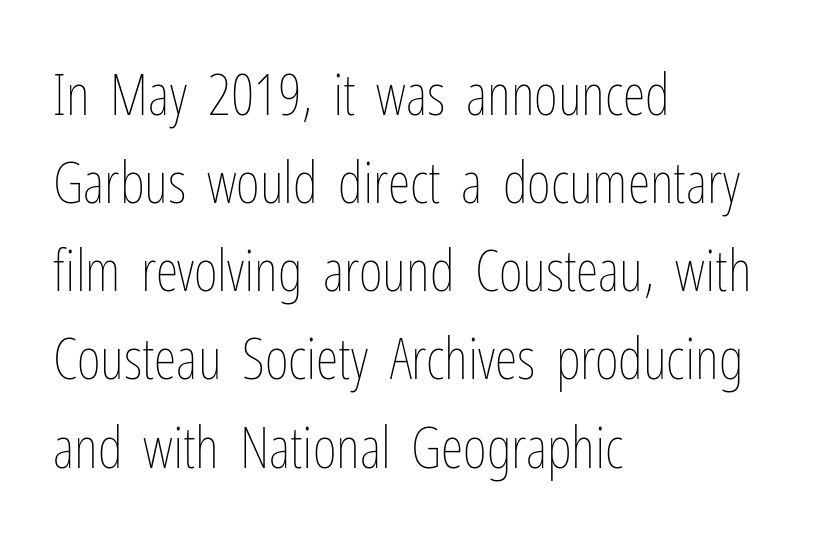
Q: Is the text bold? A: No.
Q: Is the text italic (slanted)? A: No, it is upright.
Q: Is the text underlined? A: No.
Q: How is the paragraph aligned? A: Left-aligned.
Q: Is the spacing between letters normal or unusually wide? A: Normal.
Q: Is the spacing between lines tight, normal or loose? A: Normal.
Q: Width (condensed, normal, or wide)? A: Condensed.
Q: Stroke contrast? A: Low.
Q: x-height? A: Medium.
Q: Monospaced? A: No.
